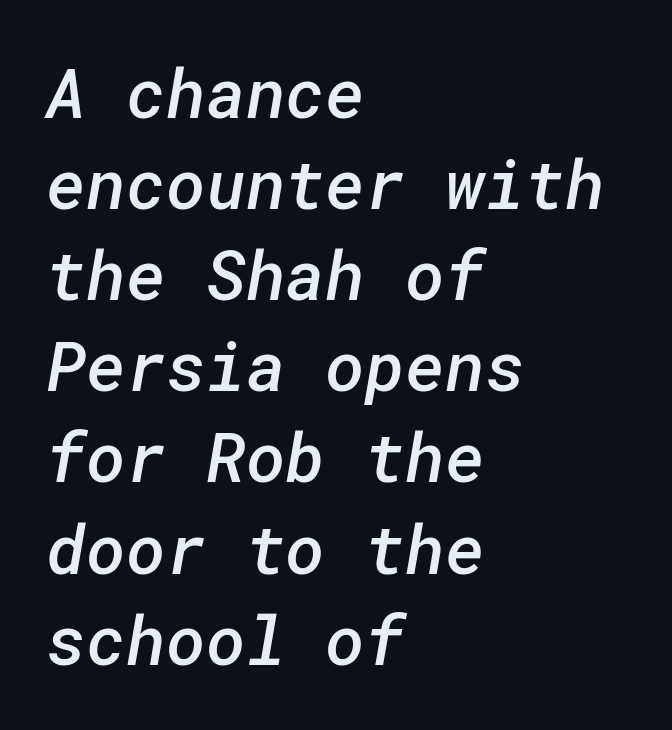
In terms of letterform style, serifs are entirely absent. If you measured baseline to baseline, you'd find a middling distance. Left-aligned paragraph, ragged on the right. Is the type bold? Partly — it's a semibold, heavier than regular but not fully bold. No word sits above an underline. Each word holds together tightly as a unit, with standard inter-letter gaps.
